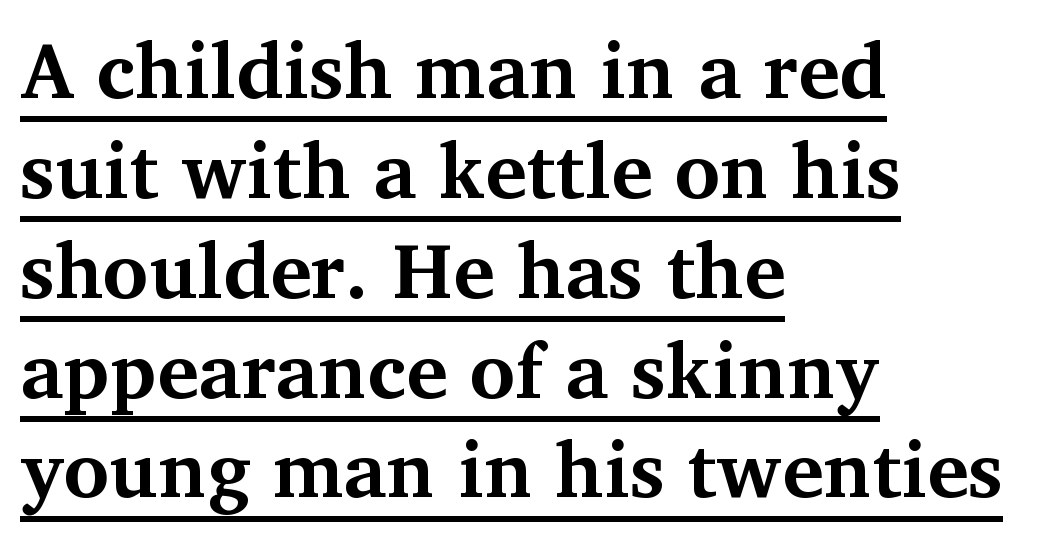
Q: Is the text bold? A: Yes.
Q: Is the text italic (slanted)? A: No, it is upright.
Q: Is the typeface a serif or a sans-serif typeface? A: Serif.
Q: Is the text underlined? A: Yes.
Q: How is the paragraph aligned? A: Left-aligned.
Q: Is the spacing between letters normal or unusually wide? A: Normal.
Q: Is the spacing between lines tight, normal or loose? A: Normal.
Q: Width (condensed, normal, or wide)? A: Normal.
Q: Stroke contrast? A: Medium.
Q: x-height? A: Medium.
Q: Monospaced? A: No.
